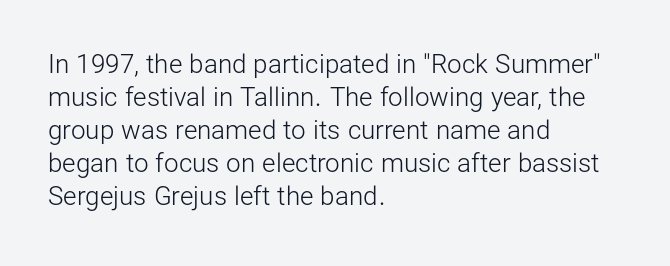
The image shows 26 px text type, upright; set left-aligned, normal line spacing (1.27x), normal letter spacing, not underlined.
